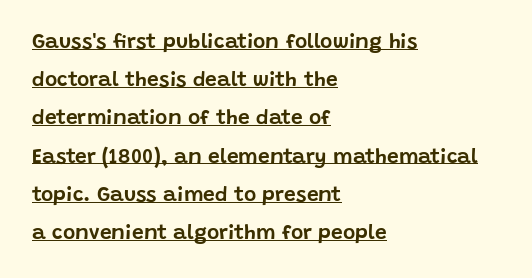
The lettering holds an erect, upright posture throughout. This sample uses plain, unmodified letter spacing. Looks like someone drew a line under every word here. Compared with a centered layout, this one pins lines to the left instead.
